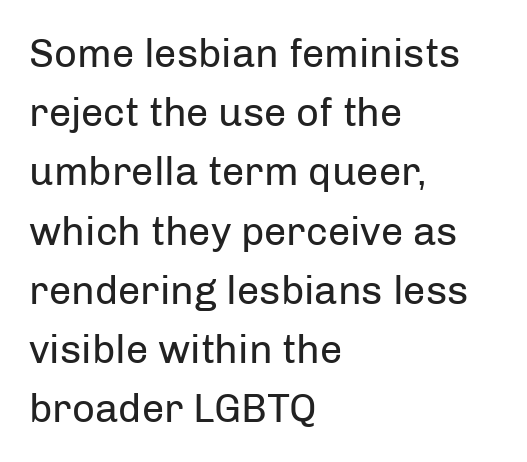
These lines stack with their left ends in a neat column. Each stroke keeps to a modest, everyday thickness or less. The glyphs are unaccompanied by any horizontal stroke below them. The face used here is a sans, in the tradition of grotesques and geometrics.
